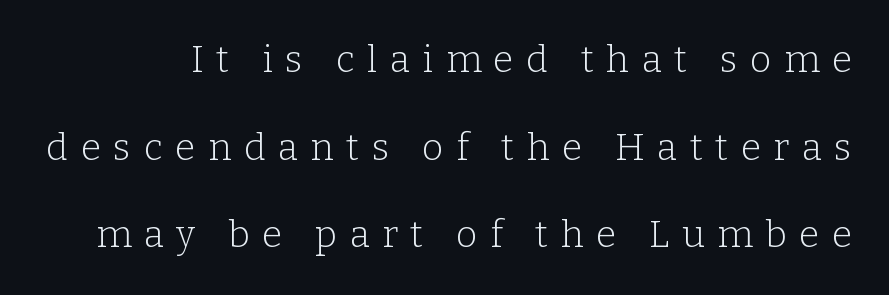
Q: Is the text bold? A: No.
Q: Is the text italic (slanted)? A: No, it is upright.
Q: Is the typeface a serif or a sans-serif typeface? A: Serif.
Q: Is the text underlined? A: No.
Q: Is the spacing between letters normal or unusually wide? A: Unusually wide.
Q: Is the spacing between lines tight, normal or loose? A: Loose.
Q: Width (condensed, normal, or wide)? A: Normal.
Q: Stroke contrast? A: Low.
Q: x-height? A: Medium.
Q: Monospaced? A: No.
